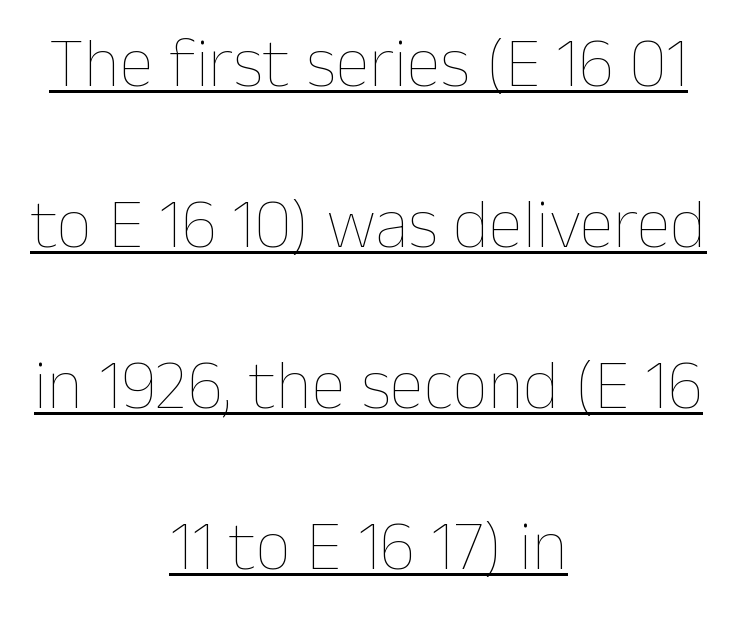
The image shows 70 px thin type, upright; set centered, loose line spacing (2.3x), normal letter spacing, underlined; low stroke contrast and a medium x-height.
